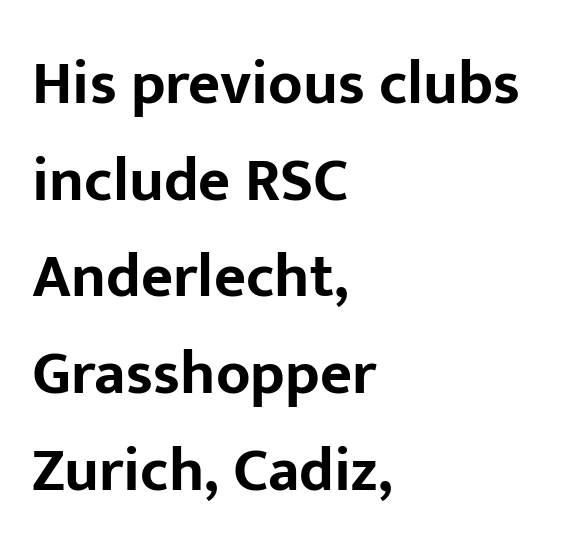
Q: Is the text bold? A: Yes.
Q: Is the text italic (slanted)? A: No, it is upright.
Q: Is the typeface a serif or a sans-serif typeface? A: Sans-serif.
Q: Is the text underlined? A: No.
Q: How is the paragraph aligned? A: Left-aligned.
Q: Is the spacing between letters normal or unusually wide? A: Normal.
Q: Is the spacing between lines tight, normal or loose? A: Normal.
Q: Width (condensed, normal, or wide)? A: Normal.
Q: Stroke contrast? A: Low.
Q: x-height? A: Medium.
Q: Monospaced? A: No.
